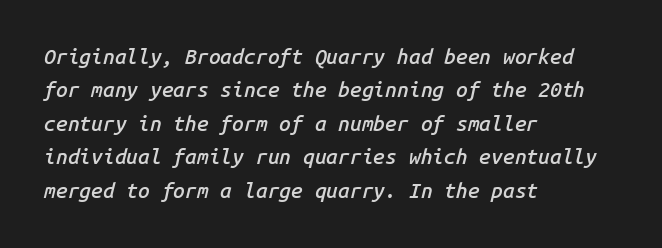
The image shows 21 px text type, italic (leaning right); set left-aligned, normal line spacing (1.59x), normal letter spacing, not underlined.
